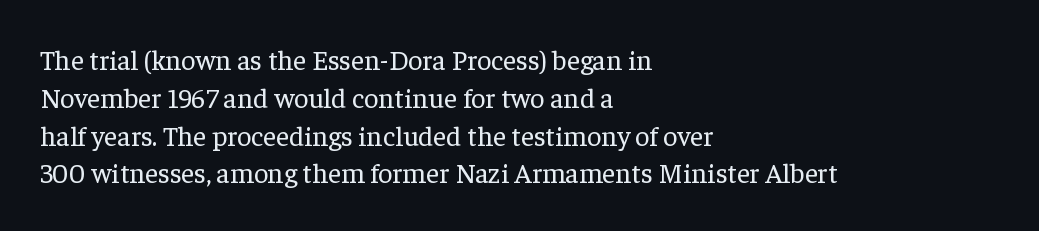
{"serif": "yes", "italic": "no", "bold": "no", "weight": "regular", "width": "normal", "stroke_contrast": "low", "x_height": "medium", "monospaced": "no", "underline": "no", "align": "left", "line_spacing": "normal", "line_spacing_ratio": 1.35, "letter_spacing": "normal", "letter_spacing_em": 0.0, "glyph_px": 28}
